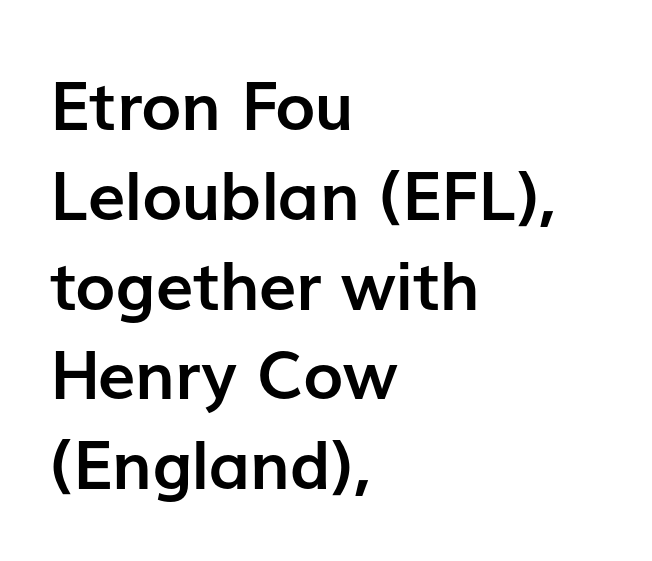
The image shows 67 px semibold sans-serif type, upright; set left-aligned, normal line spacing (1.34x), normal letter spacing, not underlined; low stroke contrast and a medium x-height.
